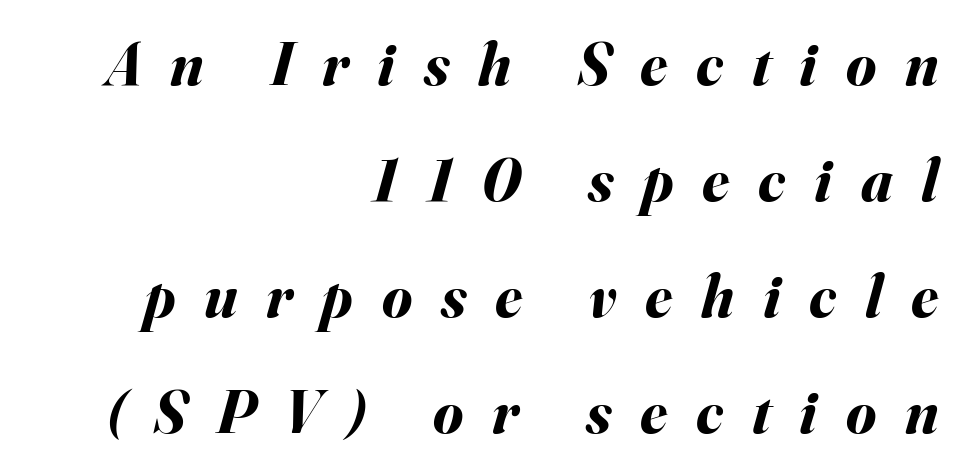
Q: Is the text bold? A: Yes.
Q: Is the text italic (slanted)? A: Yes, it leans right by about 16 degrees.
Q: Is the text underlined? A: No.
Q: How is the paragraph aligned? A: Right-aligned.
Q: Is the spacing between letters normal or unusually wide? A: Unusually wide.
Q: Is the spacing between lines tight, normal or loose? A: Loose.
Q: Width (condensed, normal, or wide)? A: Normal.
Q: Stroke contrast? A: Medium.
Q: x-height? A: Small.
Q: Monospaced? A: No.
